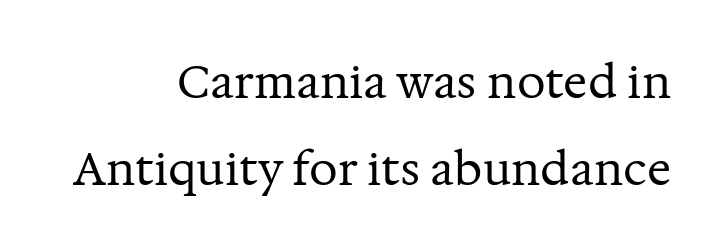
The image shows 45 px regular-weight serif type, upright; set right-aligned, loose line spacing (1.93x), normal letter spacing, not underlined; medium stroke contrast and a medium x-height.
